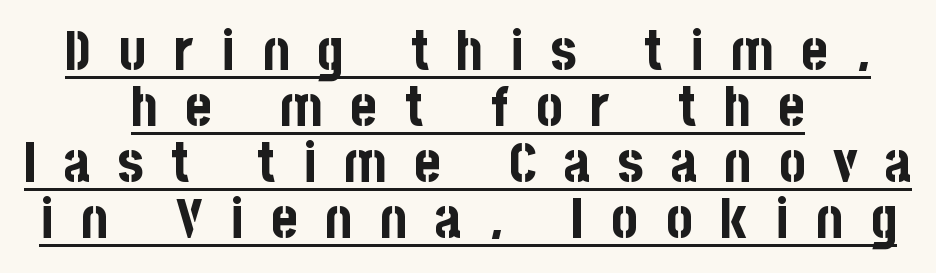
The image shows 56 px bold, condensed sans-serif type, upright; set centered, tight line spacing (1.0x), unusually wide letter spacing (+0.49 em), underlined; low stroke contrast and a large x-height.
